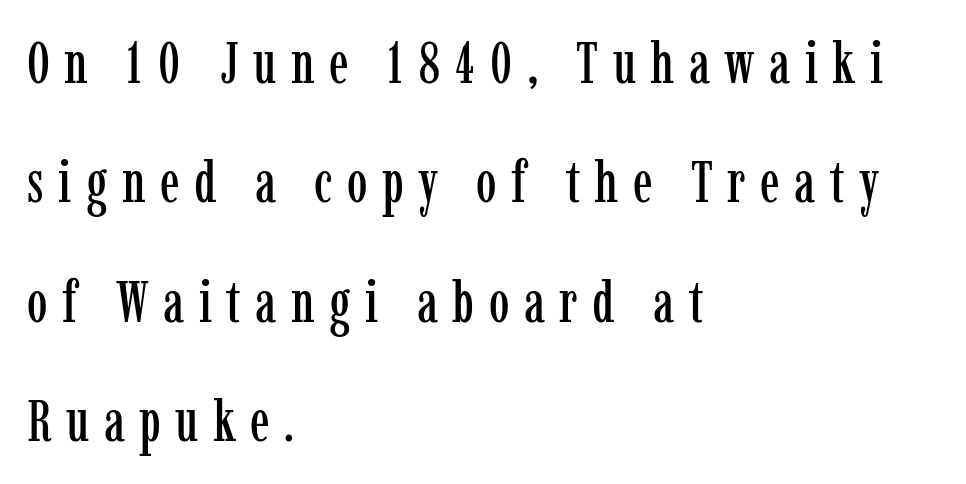
{"serif": "yes", "italic": "no", "width": "condensed", "stroke_contrast": "low", "x_height": "medium", "monospaced": "no", "underline": "no", "align": "left", "line_spacing": "loose", "line_spacing_ratio": 2.06, "letter_spacing": "wide", "letter_spacing_em": 0.25, "glyph_px": 58}
